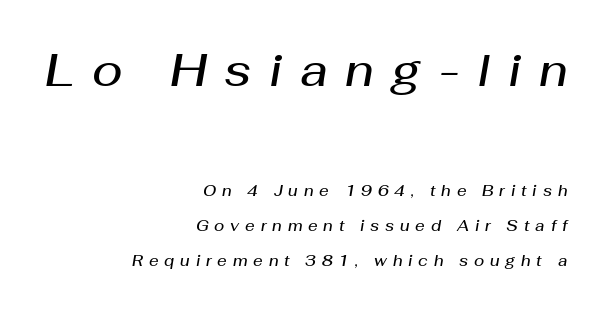
{"italic": "yes", "lean": "right", "slant_degrees": 10, "bold": "semi", "weight": "semibold", "width": "normal", "stroke_contrast": "medium", "x_height": "medium", "monospaced": "no", "underline": "no", "align": "right", "line_spacing": "loose", "line_spacing_ratio": 2.32, "letter_spacing": "wide", "letter_spacing_em": 0.39, "larger_block": "first", "size_ratio": 3.0, "glyph_px": 45}
